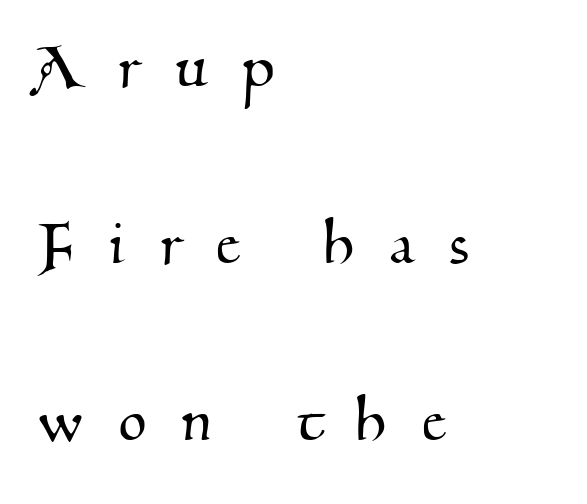
Little horizontal feet cap the strokes, marking this as serif type. Just letters on the line, the space beneath them empty. Compared with typical body copy, the letter spacing here is much looser. In terms of leading, this rendering errs on the spacious side.
